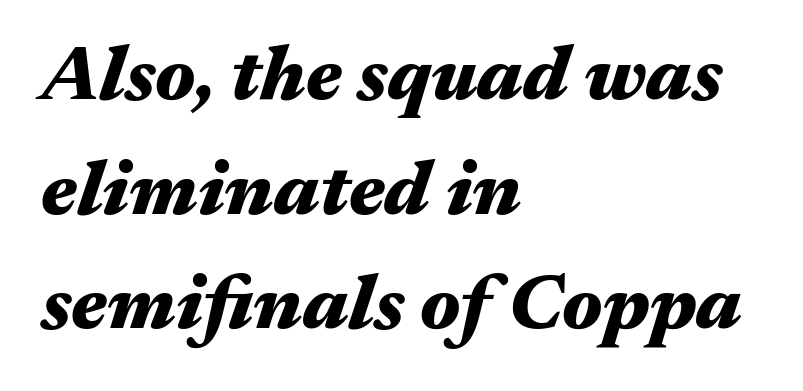
The image shows 78 px heavy, wide type, italic (leaning right); set left-aligned, normal line spacing (1.47x), normal letter spacing, not underlined; medium stroke contrast and a medium x-height.
